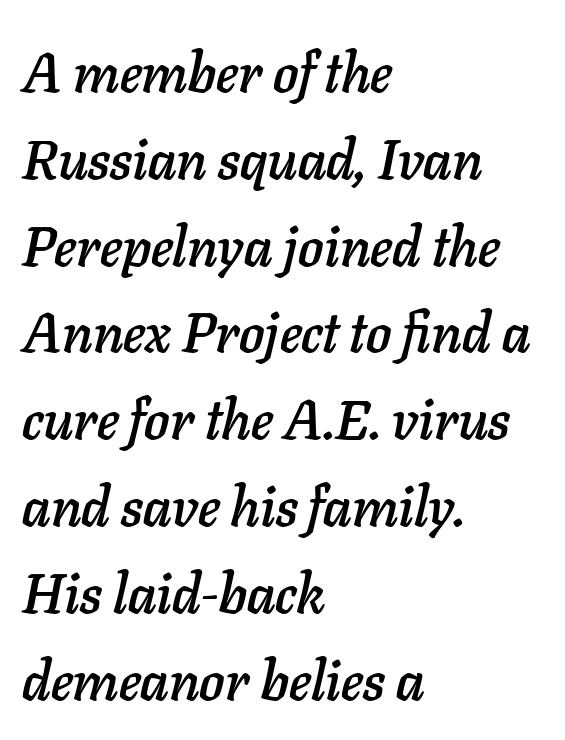
Q: Is the text italic (slanted)? A: Yes, it leans right by about 11 degrees.
Q: Is the text underlined? A: No.
Q: How is the paragraph aligned? A: Left-aligned.
Q: Is the spacing between letters normal or unusually wide? A: Normal.
Q: Is the spacing between lines tight, normal or loose? A: Normal.
Q: Width (condensed, normal, or wide)? A: Normal.
Q: Stroke contrast? A: Low.
Q: x-height? A: Medium.
Q: Monospaced? A: No.
